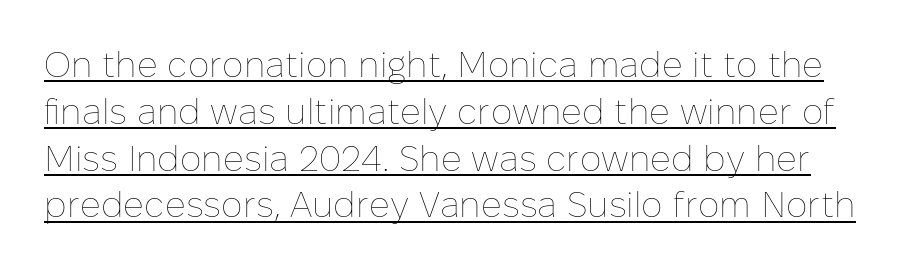
Q: Is the text bold? A: No.
Q: Is the text italic (slanted)? A: No, it is upright.
Q: Is the text underlined? A: Yes.
Q: Is the spacing between letters normal or unusually wide? A: Normal.
Q: Is the spacing between lines tight, normal or loose? A: Normal.
Q: Width (condensed, normal, or wide)? A: Normal.
Q: Stroke contrast? A: Low.
Q: x-height? A: Medium.
Q: Monospaced? A: No.
